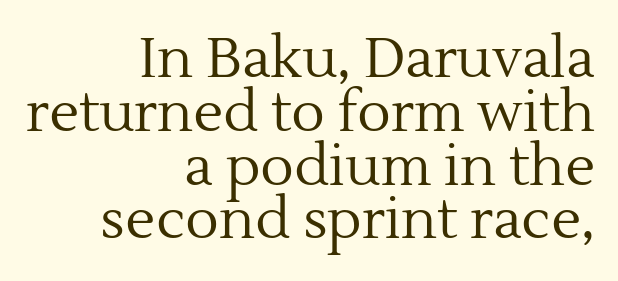
Q: Is the text bold? A: No.
Q: Is the text italic (slanted)? A: No, it is upright.
Q: Is the typeface a serif or a sans-serif typeface? A: Serif.
Q: Is the text underlined? A: No.
Q: How is the paragraph aligned? A: Right-aligned.
Q: Is the spacing between letters normal or unusually wide? A: Normal.
Q: Is the spacing between lines tight, normal or loose? A: Tight.
Q: Width (condensed, normal, or wide)? A: Normal.
Q: x-height? A: Medium.
Q: Monospaced? A: No.
